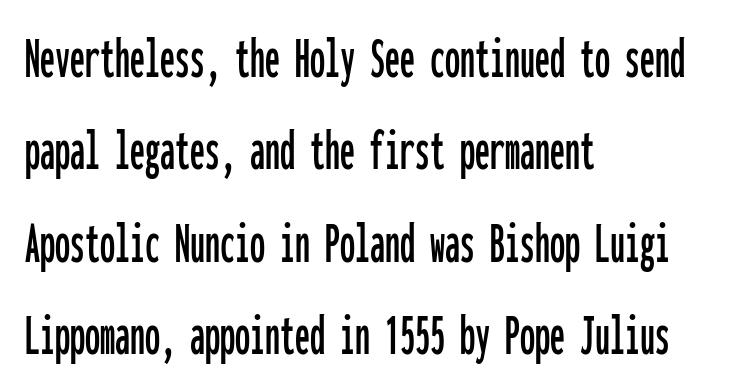
Only glyphs here, with clear space below each row. Line beginnings align vertically; line endings do not. A typesetter would call this monospace, since all characters share one set width. The passage shown has conventional tracking throughout. Leading: standard.
